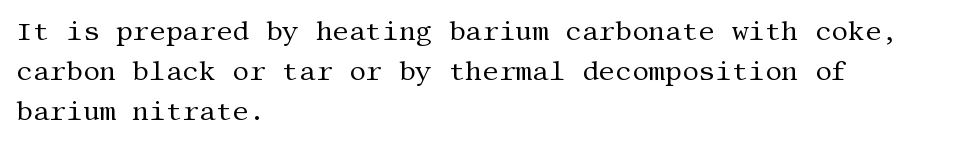
Q: Is the text bold? A: No.
Q: Is the text italic (slanted)? A: No, it is upright.
Q: Is the text underlined? A: No.
Q: How is the paragraph aligned? A: Left-aligned.
Q: Is the spacing between letters normal or unusually wide? A: Normal.
Q: Is the spacing between lines tight, normal or loose? A: Normal.
